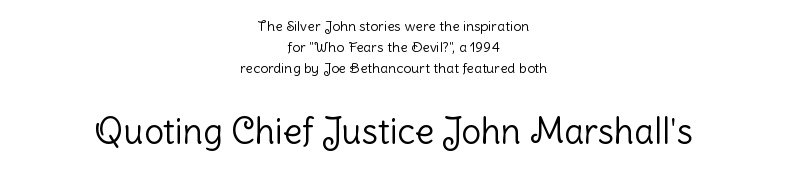
Q: Is the text bold? A: No.
Q: Is the text italic (slanted)? A: No, it is upright.
Q: Is the typeface a serif or a sans-serif typeface? A: Sans-serif.
Q: Is the text underlined? A: No.
Q: How is the paragraph aligned? A: Centered.
Q: Is the spacing between letters normal or unusually wide? A: Normal.
Q: Is the spacing between lines tight, normal or loose? A: Normal.
Q: Which block of text is set in a larger size, the first (top) or the second (bottom)? A: The second (bottom) one.
Q: Width (condensed, normal, or wide)? A: Normal.
Q: Stroke contrast? A: Low.
Q: x-height? A: Medium.
Q: Monospaced? A: No.
